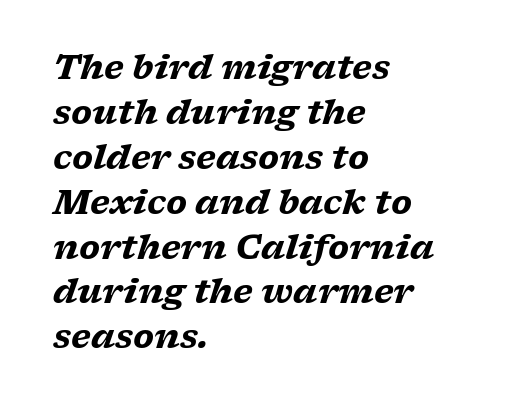
{"serif": "yes", "italic": "yes", "lean": "right", "slant_degrees": 17, "bold": "yes", "weight": "heavy", "width": "wide", "stroke_contrast": "low", "x_height": "medium", "monospaced": "no", "underline": "no", "align": "left", "line_spacing": "normal", "line_spacing_ratio": 1.36, "letter_spacing": "normal", "letter_spacing_em": 0.0, "glyph_px": 33}
